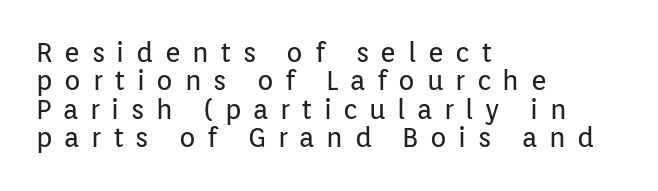
Q: Is the text bold? A: No.
Q: Is the text italic (slanted)? A: No, it is upright.
Q: Is the text underlined? A: No.
Q: How is the paragraph aligned? A: Left-aligned.
Q: Is the spacing between letters normal or unusually wide? A: Unusually wide.
Q: Is the spacing between lines tight, normal or loose? A: Tight.
